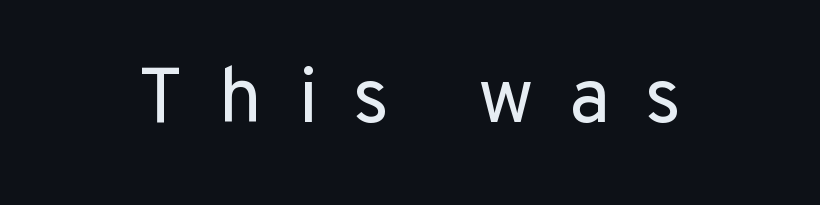
The lettering stays uniformly vertical, giving the passage a roman look. Think of a printed novel: that variable character pitch is what you see here. This rendering widens character spacing well past its baseline value. A typesetter would label this face a sans.
